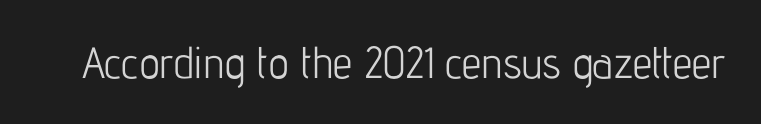
{"serif": "no", "italic": "no", "bold": "no", "weight": "light", "width": "condensed", "stroke_contrast": "low", "x_height": "medium", "monospaced": "no", "underline": "no", "letter_spacing": "normal", "letter_spacing_em": 0.0, "glyph_px": 44}
